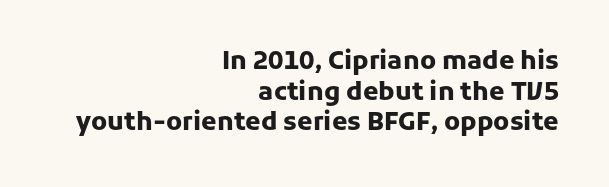
Q: Is the text bold? A: Yes.
Q: Is the text italic (slanted)? A: No, it is upright.
Q: Is the text underlined? A: No.
Q: How is the paragraph aligned? A: Right-aligned.
Q: Is the spacing between letters normal or unusually wide? A: Normal.
